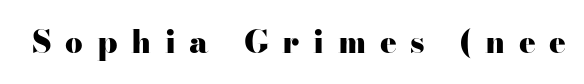
Q: Is the text bold? A: Yes.
Q: Is the text italic (slanted)? A: No, it is upright.
Q: Is the typeface a serif or a sans-serif typeface? A: Serif.
Q: Is the text underlined? A: No.
Q: Is the spacing between letters normal or unusually wide? A: Unusually wide.
Q: Width (condensed, normal, or wide)? A: Wide.
Q: Stroke contrast? A: High.
Q: x-height? A: Small.
Q: Monospaced? A: No.
